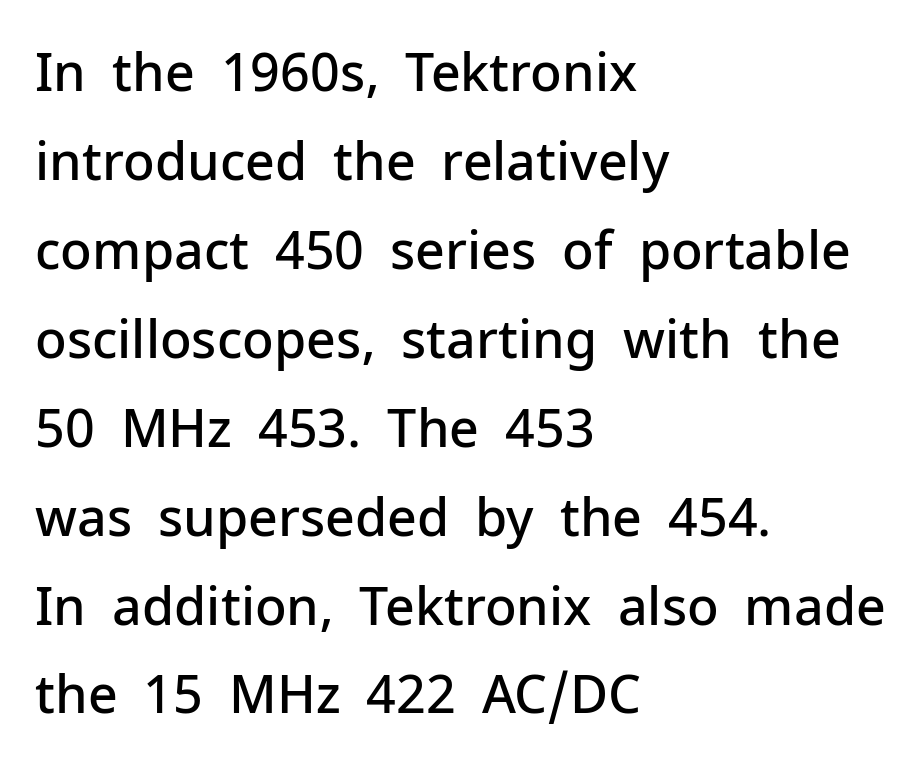
The image shows 52 px semibold sans-serif type, upright; set left-aligned, line spacing 1.71x, normal letter spacing, not underlined; low stroke contrast and a medium x-height.
